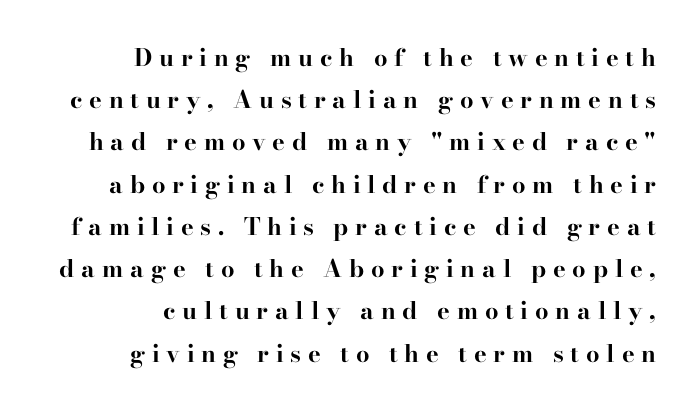
Compared with a flush-left layout, this one pins lines to the opposite, right side. Type without underlining. A typesetter would mark this as roman, not italic. Chunky letters — that's bold for sure. Caption: expanded tracking, letters set apart.
